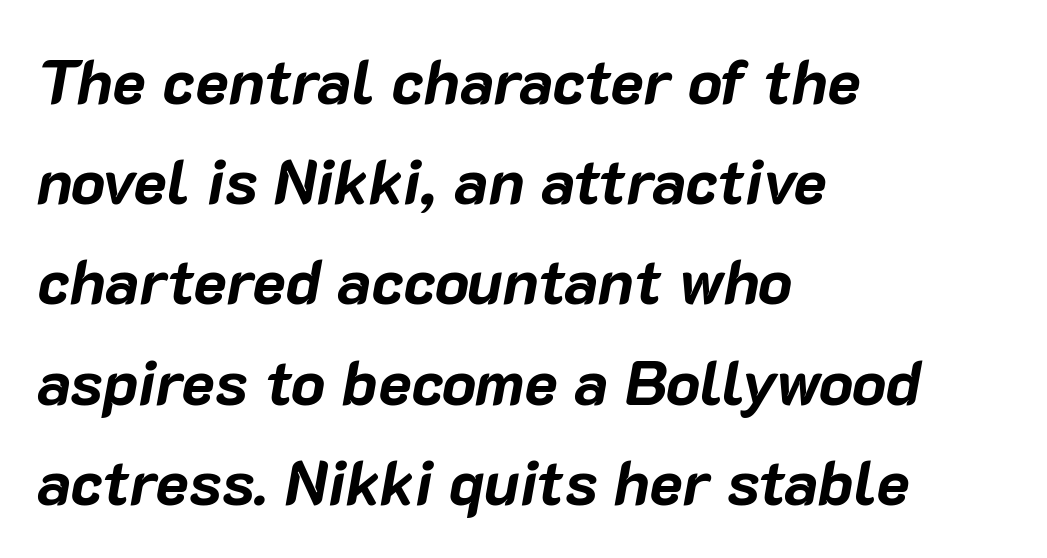
The image shows 63 px bold type, italic (leaning right); set left-aligned, normal line spacing (1.59x), normal letter spacing, not underlined; low stroke contrast and a medium x-height.
